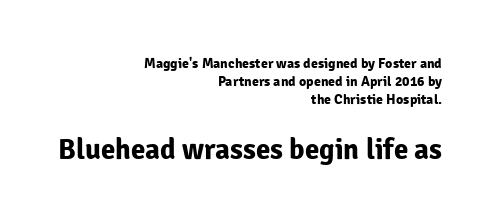
Notice how the passage keeps a crisp vertical edge on the right only. Characters follow at the spacing the type designer built in. Note: smaller setting up top, larger setting below. The words here are not underlined. If you drew a line through each stem, it would be perfectly vertical. Look at the bottom of the vertical strokes: they stop flat, with no serifs.
